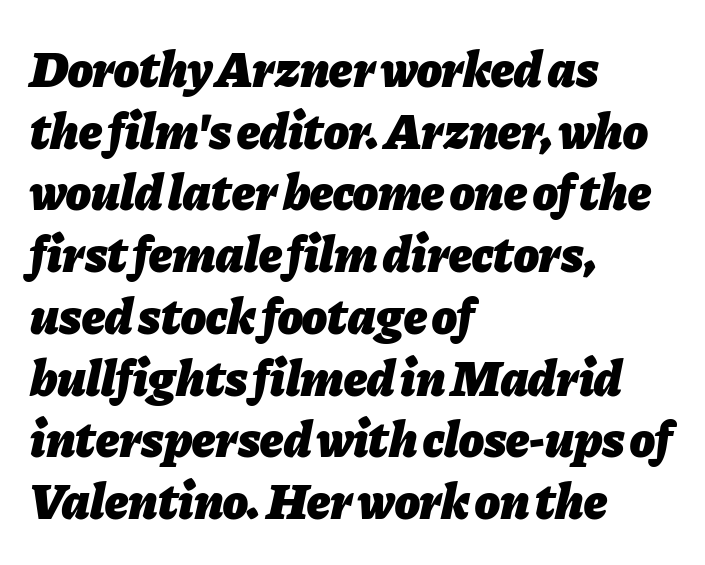
Heavy, bold letterforms. An italicized treatment has been applied to the whole sample. Any mark beneath the type? The region is blank. The face used here is proportionally spaced, like ordinary book or web type. Alignment: flush left. In terms of letterspacing, this is plain default setting.
